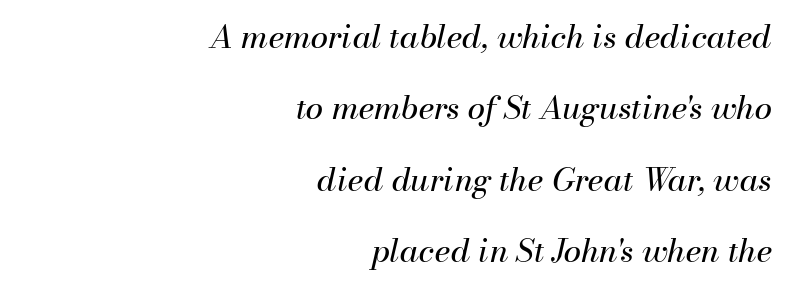
Which margin do the lines hug? The right one — the left edge is uneven. These lines were composed using italics. This sample has the flowing, uneven cadence of proportional lettering. The type is set solid horizontally, with unmodified tracking. This reads as an unemphasized weight, regular at the heaviest. Just letters on the line, the space beneath them empty.
